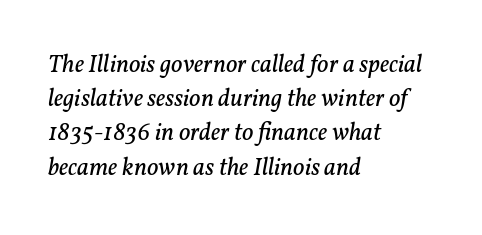
The image shows 25 px text type, italic (leaning right); set left-aligned, normal line spacing (1.37x), normal letter spacing, not underlined.
